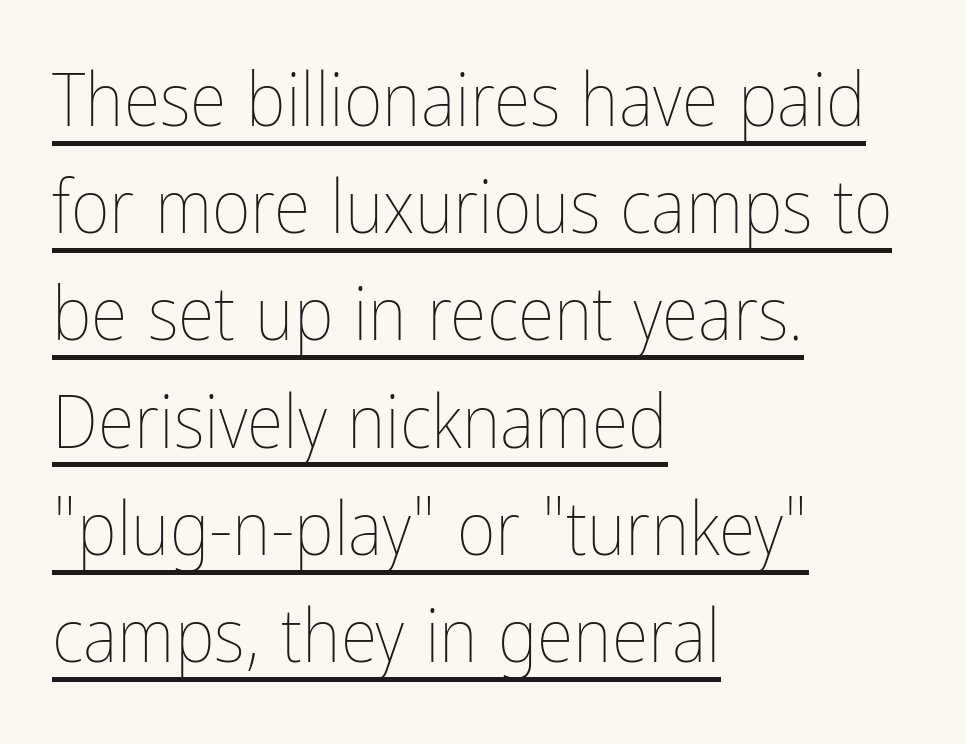
{"italic": "no", "bold": "no", "weight": "thin", "width": "condensed", "stroke_contrast": "low", "x_height": "medium", "monospaced": "no", "underline": "yes", "align": "left", "line_spacing": "normal", "line_spacing_ratio": 1.43, "letter_spacing": "normal", "letter_spacing_em": 0.0, "glyph_px": 75}
